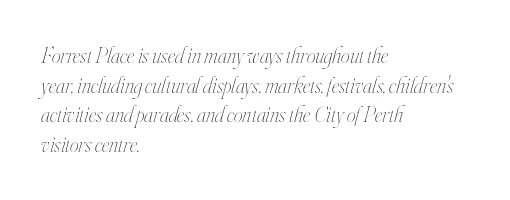
The image shows 22 px text type, italic (leaning right); set left-aligned, normal line spacing (1.35x), normal letter spacing, not underlined.
